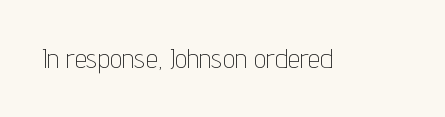
The image shows 27 px text type, upright; set normal letter spacing, not underlined.
